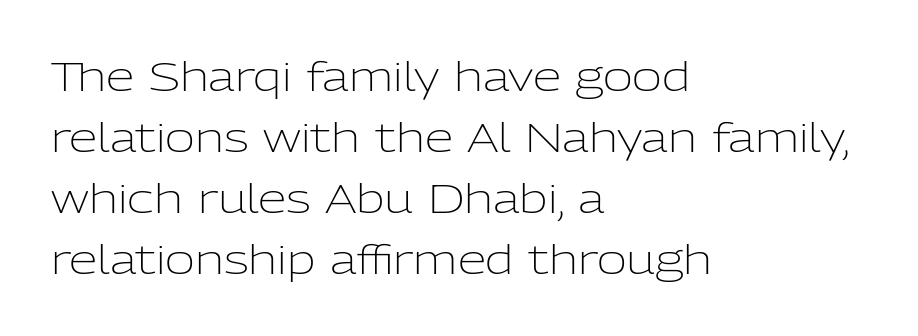
{"serif": "no", "italic": "no", "bold": "no", "weight": "light", "width": "normal", "stroke_contrast": "low", "x_height": "medium", "monospaced": "no", "underline": "no", "align": "left", "line_spacing": "normal", "line_spacing_ratio": 1.49, "letter_spacing": "normal", "letter_spacing_em": 0.0, "glyph_px": 41}
